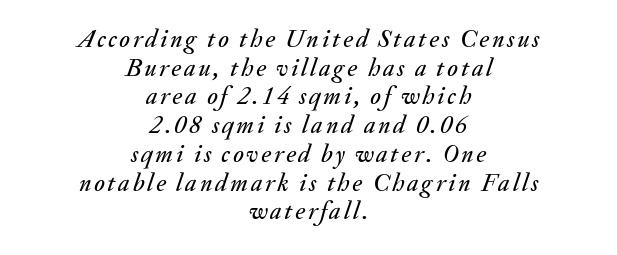
The image shows 25 px text type, italic (leaning right); set centered, tight line spacing (1.15x), not underlined.
